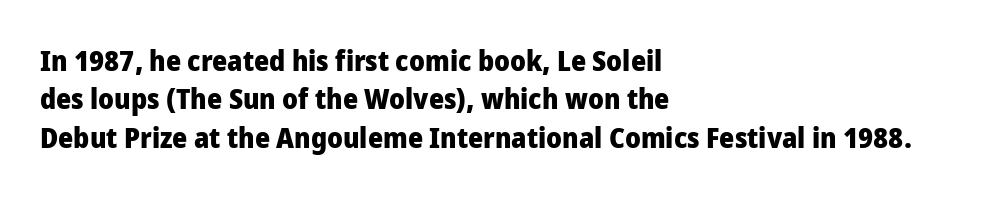
The image shows 29 px heavy sans-serif type, upright; set left-aligned, normal line spacing (1.32x), normal letter spacing, not underlined; low stroke contrast and a medium x-height.
